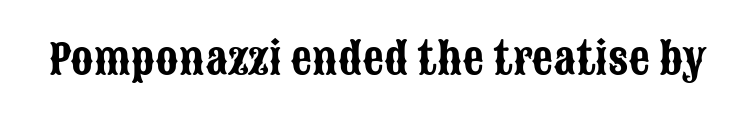
Q: Is the text italic (slanted)? A: No, it is upright.
Q: Is the typeface a serif or a sans-serif typeface? A: Sans-serif.
Q: Is the text underlined? A: No.
Q: Is the spacing between letters normal or unusually wide? A: Normal.
Q: Width (condensed, normal, or wide)? A: Condensed.
Q: Stroke contrast? A: Low.
Q: x-height? A: Large.
Q: Monospaced? A: No.
